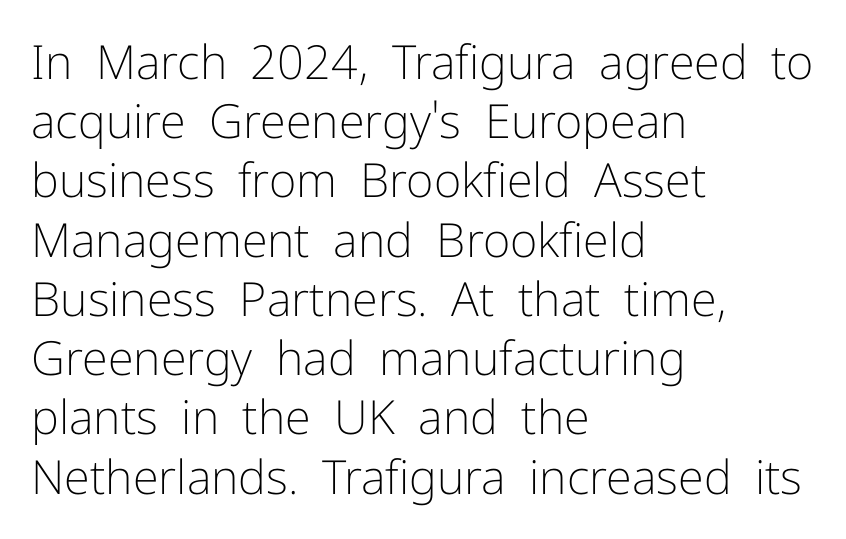
{"serif": "no", "italic": "no", "bold": "no", "weight": "light", "width": "normal", "stroke_contrast": "low", "x_height": "medium", "monospaced": "no", "underline": "no", "align": "left", "line_spacing": "normal", "line_spacing_ratio": 1.26, "letter_spacing": "normal", "letter_spacing_em": 0.0, "glyph_px": 47}
